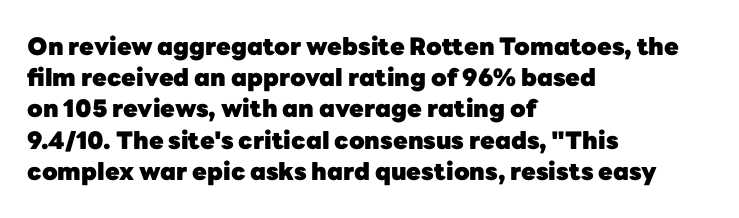
The image shows 24 px bold type, upright; set left-aligned, normal line spacing (1.3x), normal letter spacing, not underlined.
